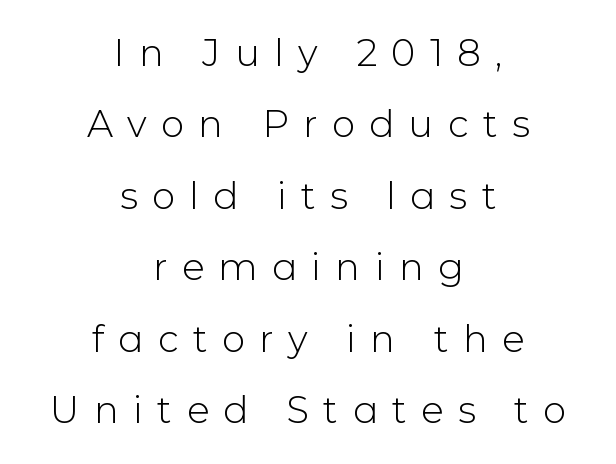
Think of a printed novel: that variable character pitch is what you see here. Words float on clear page, feet unadorned. Does the leading feel generous? Absolutely, it's lavish. The tracking jumps out immediately: characters are airy and widely separated. These lines stack symmetrically, like a column narrowing and widening about its center. The cut favours lightness, reaching ordinary text weight at its darkest.
